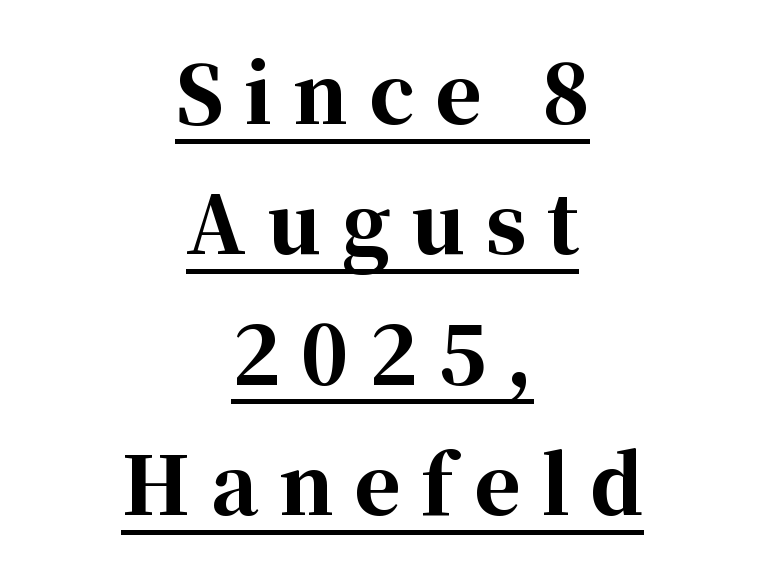
{"serif": "yes", "italic": "no", "bold": "yes", "weight": "bold", "width": "normal", "stroke_contrast": "high", "x_height": "medium", "monospaced": "no", "underline": "yes", "align": "center", "line_spacing": "normal", "line_spacing_ratio": 1.65, "letter_spacing": "wide", "letter_spacing_em": 0.26, "glyph_px": 79}
